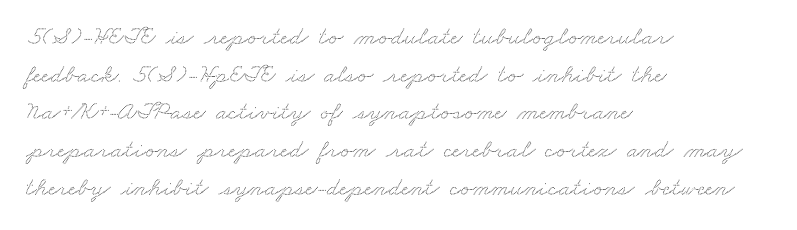
Q: Is the text underlined? A: No.
Q: How is the paragraph aligned? A: Left-aligned.
Q: Is the spacing between letters normal or unusually wide? A: Normal.
Q: Is the spacing between lines tight, normal or loose? A: Normal.
